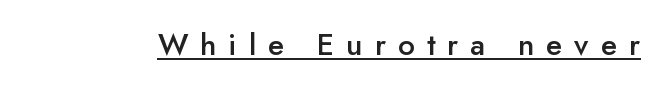
Notice the strokes are somewhat thickened but not fully heavy: this is a semibold. Observe the wide spacing: letters keep a clear distance from each other. Tall strokes in this sample are plumb rather than angled. Each letter keeps its own natural width here, so spacing adapts to shape.
